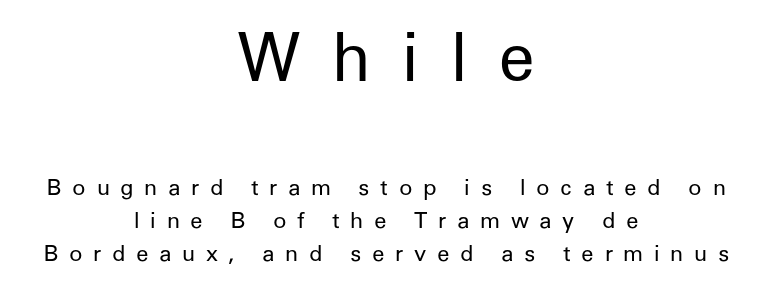
{"serif": "no", "italic": "no", "bold": "no", "weight": "regular", "width": "normal", "stroke_contrast": "low", "x_height": "medium", "monospaced": "no", "underline": "no", "align": "center", "line_spacing": "normal", "line_spacing_ratio": 1.5, "letter_spacing": "wide", "letter_spacing_em": 0.48, "larger_block": "first", "size_ratio": 2.95, "glyph_px": 65}
